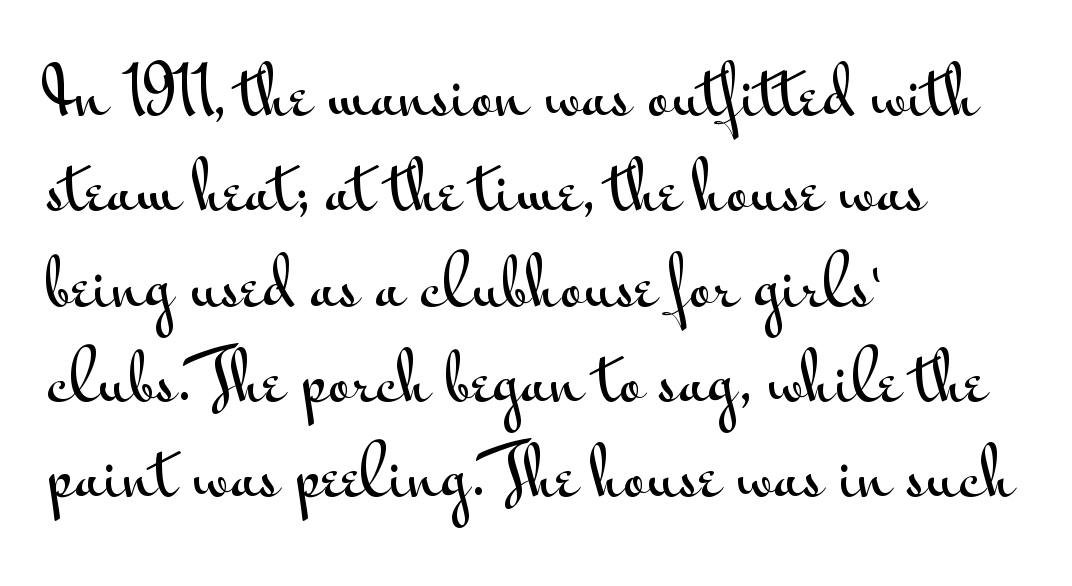
The passage is arranged the way most books set body copy — flush left. Note the varied advance widths — an 'i' is clearly narrower than an 'm'. This rendering features lettering with no underline. The designer left line spacing at the default. Nope, no serifs anywhere on these letters.
